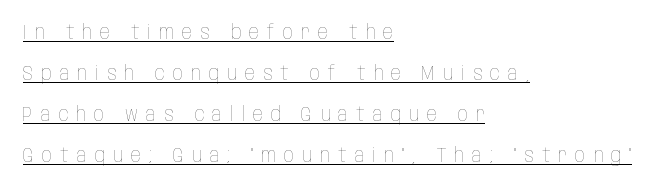
{"italic": "no", "bold": "no", "underline": "yes", "align": "left", "line_spacing": "loose", "line_spacing_ratio": 2.05, "letter_spacing": "wide", "letter_spacing_em": 0.4, "glyph_px": 20}
